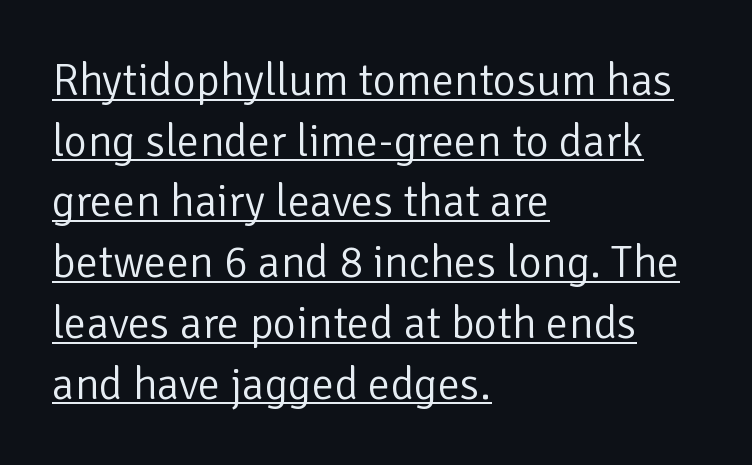
{"serif": "no", "italic": "no", "bold": "no", "weight": "light", "width": "normal", "stroke_contrast": "low", "x_height": "medium", "monospaced": "no", "underline": "yes", "align": "left", "line_spacing": "normal", "line_spacing_ratio": 1.35, "letter_spacing": "normal", "letter_spacing_em": 0.0, "glyph_px": 45}
